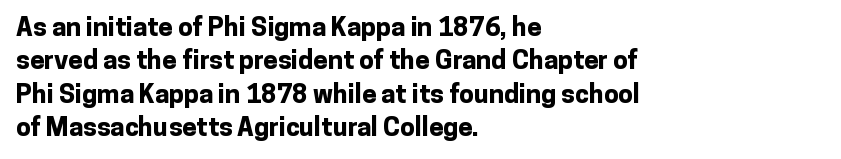
The image shows 26 px bold type, upright; set left-aligned, normal line spacing (1.28x), normal letter spacing, not underlined.
